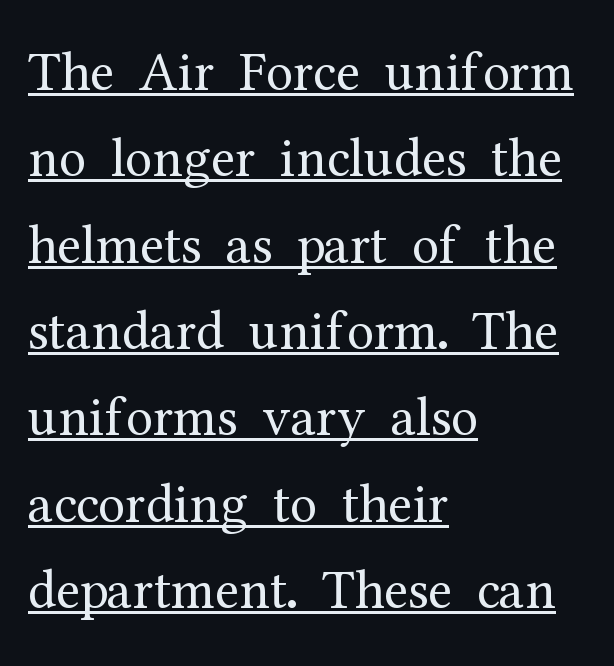
{"serif": "yes", "italic": "no", "bold": "no", "weight": "regular", "width": "normal", "stroke_contrast": "medium", "x_height": "medium", "monospaced": "no", "underline": "yes", "align": "left", "line_spacing": "normal", "line_spacing_ratio": 1.57, "letter_spacing": "normal", "letter_spacing_em": 0.0, "glyph_px": 55}
